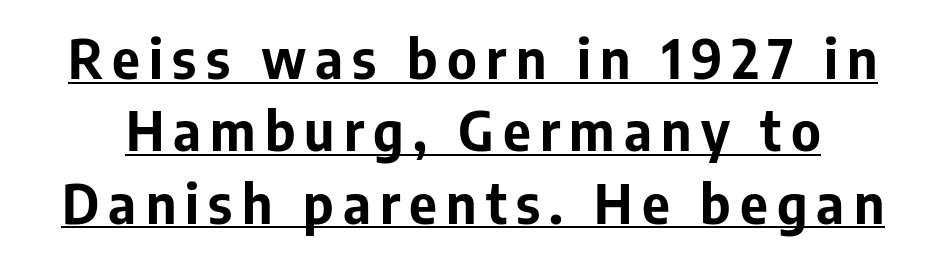
Reading down the column, the eye jumps a familiar distance to each next line. A typesetter would call this proportional, since set widths differ per character. Quick note: not italic, upright. As a designer I'd log this as weight 700, bold. Note: no serifs on the glyphs.
